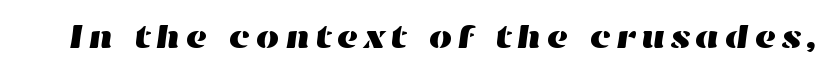
{"width": "wide", "stroke_contrast": "high", "x_height": "medium", "monospaced": "no", "underline": "no", "glyph_px": 34}
